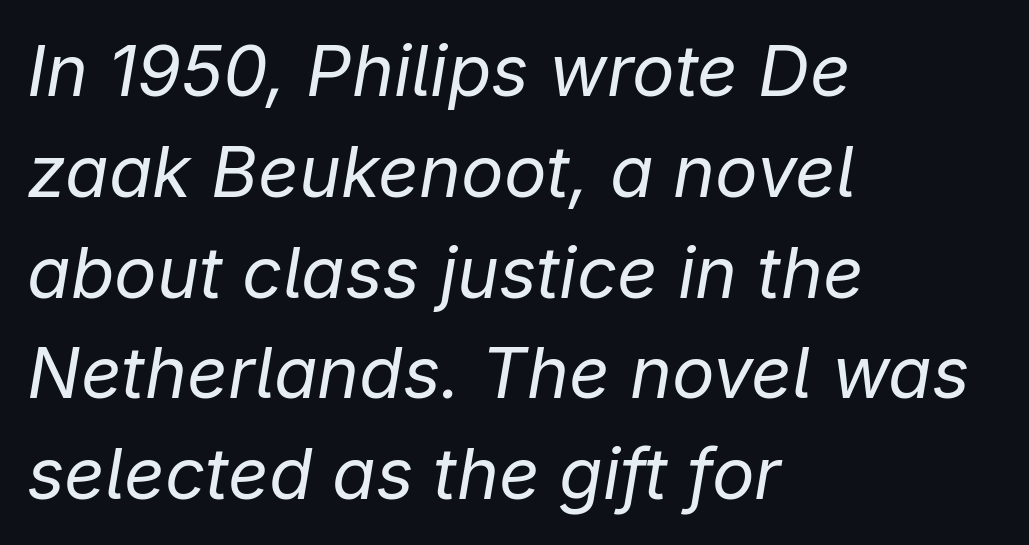
The image shows 71 px regular-weight type, italic (leaning right); set left-aligned, normal line spacing (1.42x), normal letter spacing, not underlined; low stroke contrast and a medium x-height.
